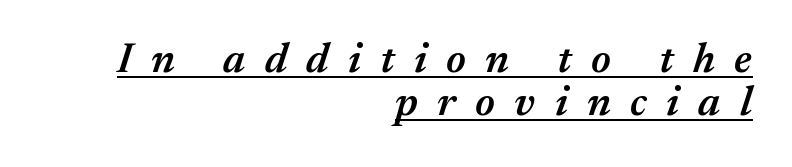
Q: Is the text bold? A: Semi-bold.
Q: Is the text italic (slanted)? A: Yes, it leans right by about 17 degrees.
Q: Is the text underlined? A: Yes.
Q: How is the paragraph aligned? A: Right-aligned.
Q: Is the spacing between letters normal or unusually wide? A: Unusually wide.
Q: Is the spacing between lines tight, normal or loose? A: Tight.
Q: Width (condensed, normal, or wide)? A: Normal.
Q: Stroke contrast? A: Medium.
Q: x-height? A: Medium.
Q: Monospaced? A: No.
